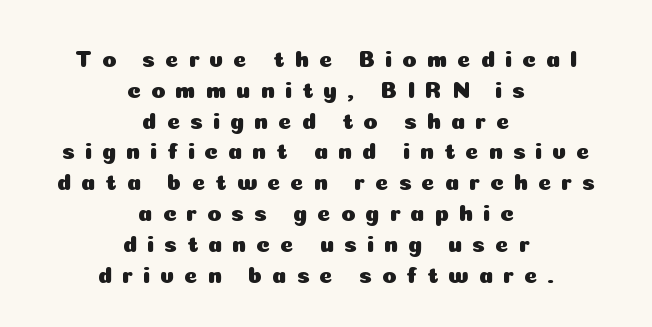
The image shows 23 px text type, upright; set centered, normal line spacing (1.34x), unusually wide letter spacing (+0.43 em), not underlined.
